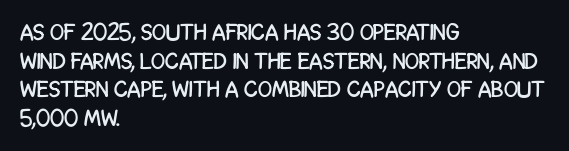
Quick note: not italic, upright. The letters sit at their default tracking, neither squeezed nor spread. The space between consecutive lines is moderate. This sample is left-justified, so line endings fall wherever the words run out. The string is rendered with underlining switched off.
